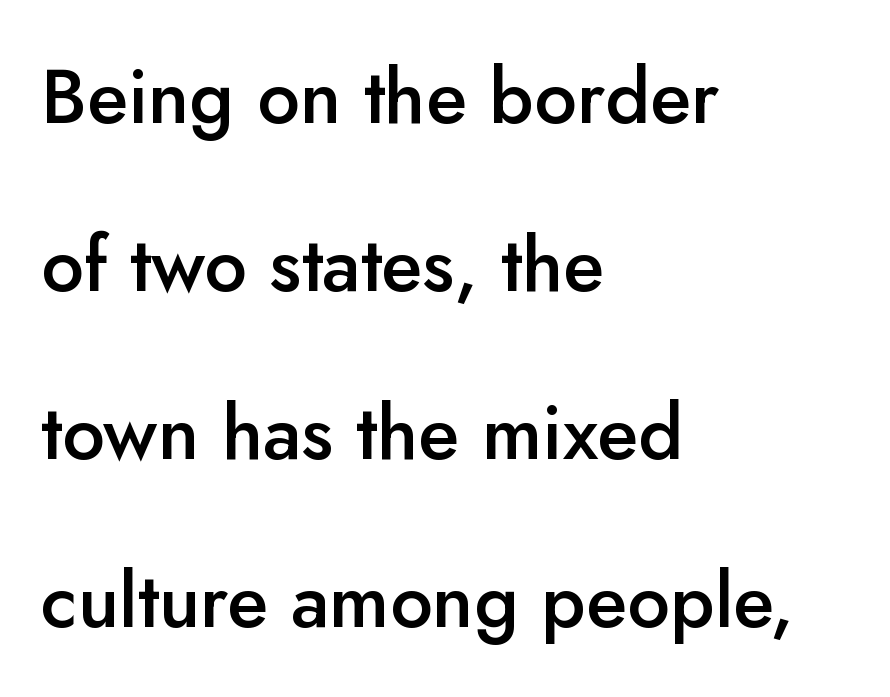
This is roman type, the default non-slanted kind. These lines are set flush left with a ragged right edge. These lines are rendered in a variable-pitch font. Underlining? Definitely not there.
